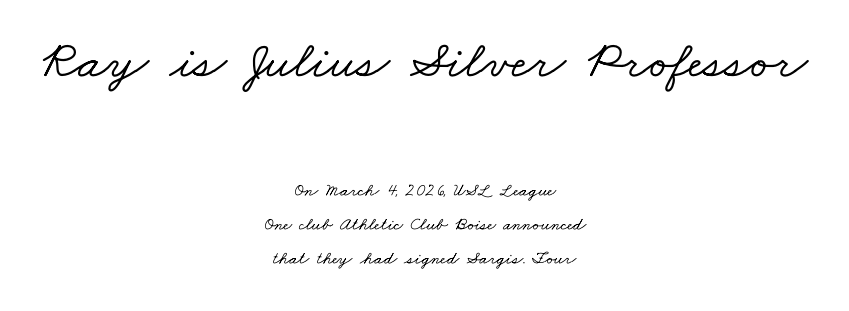
{"serif": "yes", "width": "wide", "stroke_contrast": "low", "x_height": "small", "monospaced": "no", "underline": "no", "align": "center", "line_spacing": "loose", "line_spacing_ratio": 1.9, "letter_spacing": "normal", "letter_spacing_em": 0.0, "larger_block": "first", "size_ratio": 2.94, "glyph_px": 53}
